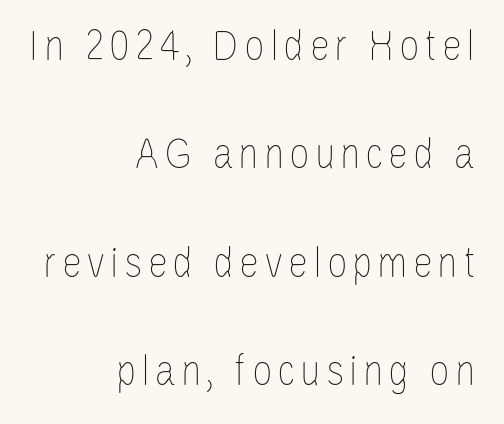
The image shows 45 px thin, condensed type, upright; set right-aligned, loose line spacing (2.41x), not underlined; low stroke contrast and a large x-height.
